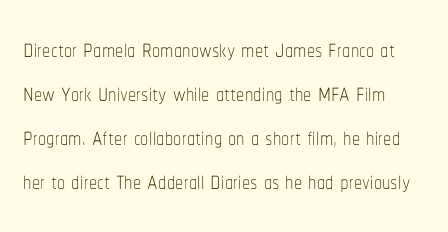
Q: Is the text bold? A: No.
Q: Is the text italic (slanted)? A: No, it is upright.
Q: Is the text underlined? A: No.
Q: Is the spacing between letters normal or unusually wide? A: Normal.
Q: Is the spacing between lines tight, normal or loose? A: Normal.
Q: Width (condensed, normal, or wide)? A: Condensed.
Q: Stroke contrast? A: Low.
Q: x-height? A: Medium.
Q: Monospaced? A: No.
